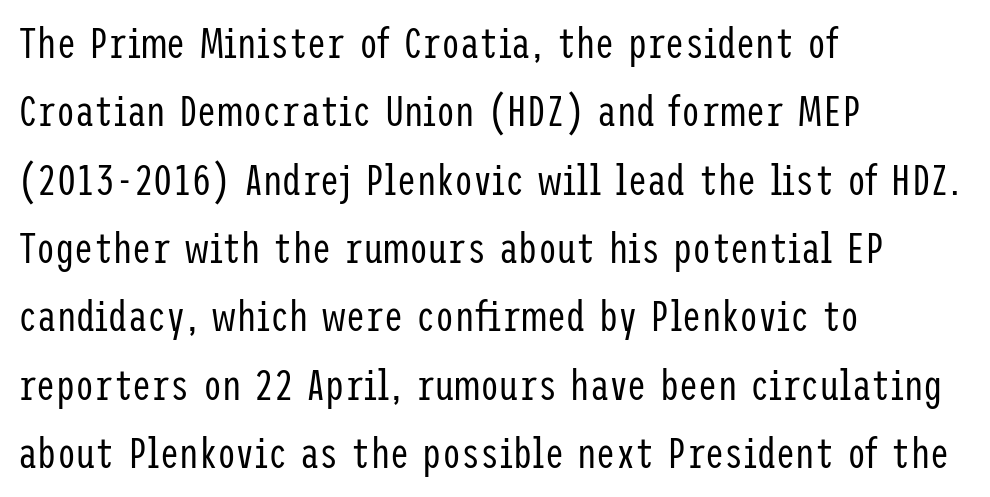
{"serif": "no", "italic": "no", "bold": "no", "weight": "regular", "width": "condensed", "stroke_contrast": "low", "x_height": "medium", "underline": "no", "align": "left", "line_spacing": "normal", "line_spacing_ratio": 1.59, "letter_spacing": "normal", "letter_spacing_em": 0.0, "glyph_px": 43}
